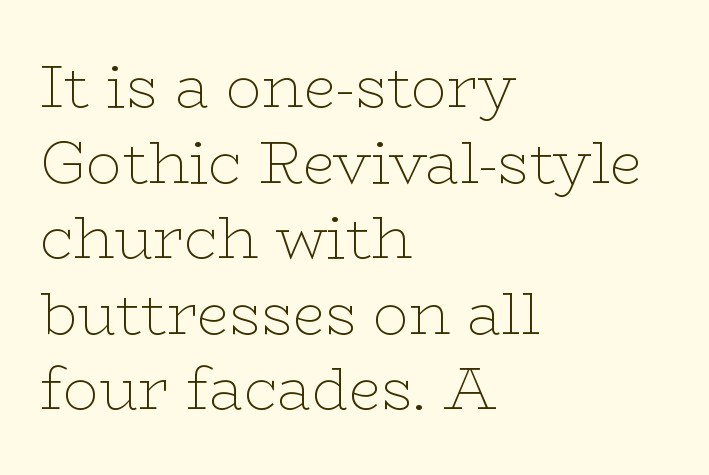
Q: Is the text bold? A: No.
Q: Is the text italic (slanted)? A: No, it is upright.
Q: Is the typeface a serif or a sans-serif typeface? A: Serif.
Q: Is the text underlined? A: No.
Q: How is the paragraph aligned? A: Left-aligned.
Q: Is the spacing between letters normal or unusually wide? A: Normal.
Q: Is the spacing between lines tight, normal or loose? A: Normal.
Q: Width (condensed, normal, or wide)? A: Wide.
Q: Stroke contrast? A: Low.
Q: x-height? A: Medium.
Q: Monospaced? A: No.
